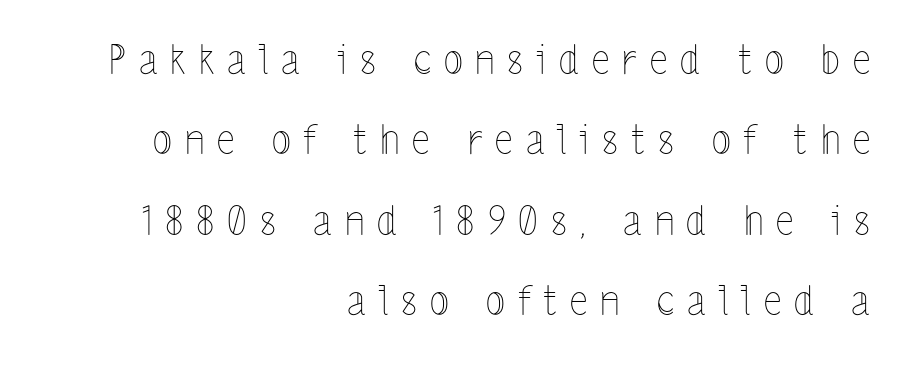
Q: Is the text bold? A: No.
Q: Is the text italic (slanted)? A: No, it is upright.
Q: Is the text underlined? A: No.
Q: How is the paragraph aligned? A: Right-aligned.
Q: Is the spacing between letters normal or unusually wide? A: Unusually wide.
Q: Is the spacing between lines tight, normal or loose? A: Loose.
Q: Width (condensed, normal, or wide)? A: Condensed.
Q: x-height? A: Medium.
Q: Monospaced? A: No.
